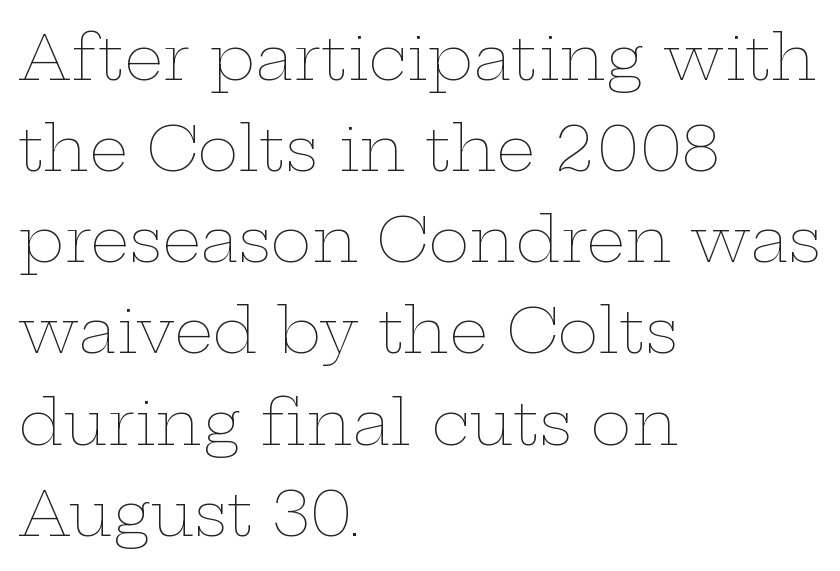
{"italic": "no", "bold": "no", "weight": "thin", "width": "wide", "stroke_contrast": "low", "x_height": "medium", "monospaced": "no", "underline": "no", "align": "left", "line_spacing": "normal", "line_spacing_ratio": 1.47, "letter_spacing": "normal", "letter_spacing_em": 0.0, "glyph_px": 62}
